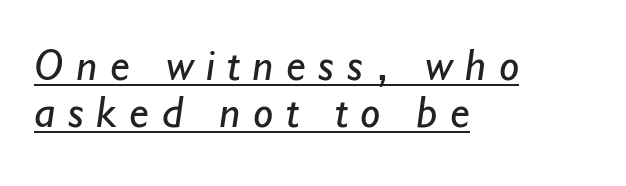
You could only call the tracking loose — the letters float apart. The passage shown stacks its lines with hardly any gap. A typesetter would call this proportional, since set widths differ per character. Examine the stroke ends and you'll find no serifs.
